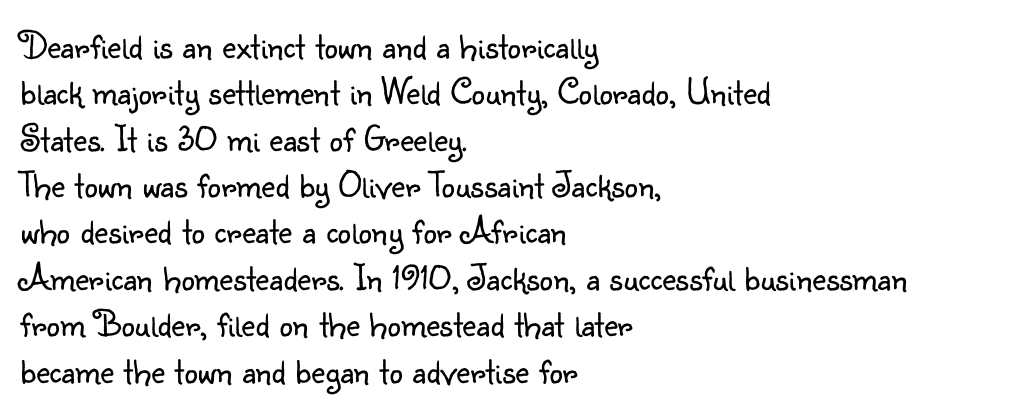
The image shows 38 px light sans-serif type, upright; set left-aligned, line spacing 1.22x, normal letter spacing, not underlined; low stroke contrast and a small x-height.
